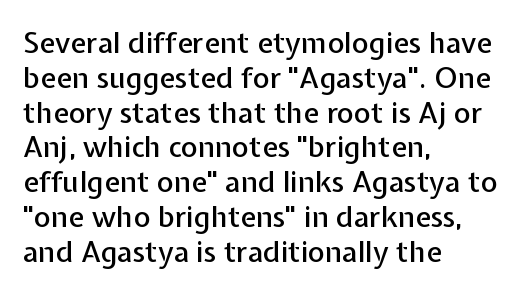
Q: Is the text italic (slanted)? A: No, it is upright.
Q: Is the typeface a serif or a sans-serif typeface? A: Sans-serif.
Q: Is the text underlined? A: No.
Q: How is the paragraph aligned? A: Left-aligned.
Q: Is the spacing between letters normal or unusually wide? A: Normal.
Q: Width (condensed, normal, or wide)? A: Normal.
Q: Stroke contrast? A: Low.
Q: x-height? A: Medium.
Q: Monospaced? A: No.
